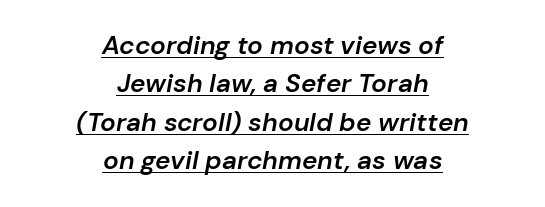
The lines in this sample share a center point and differ in where they start and stop. The gaps between neighbouring characters are ordinary and unremarkable. The face used here is a semibold: visibly heavier than regular, lighter than bold. Leading: standard.
